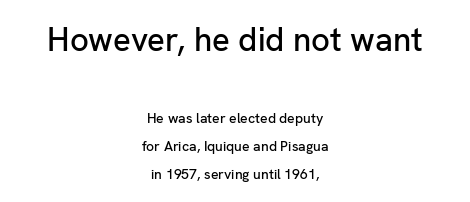
{"serif": "no", "italic": "no", "width": "normal", "stroke_contrast": "low", "x_height": "medium", "monospaced": "no", "underline": "no", "align": "center", "line_spacing": "loose", "line_spacing_ratio": 1.97, "letter_spacing": "normal", "letter_spacing_em": 0.0, "larger_block": "first", "size_ratio": 2.36, "glyph_px": 33}
